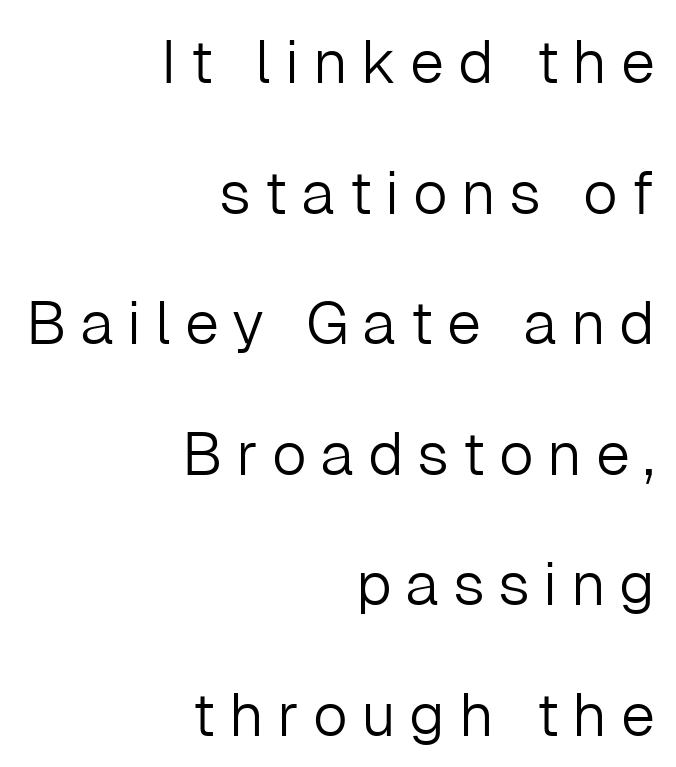
{"serif": "no", "italic": "no", "bold": "no", "weight": "light", "width": "normal", "stroke_contrast": "low", "x_height": "medium", "monospaced": "no", "underline": "no", "align": "right", "line_spacing": "loose", "line_spacing_ratio": 2.14, "letter_spacing": "wide", "letter_spacing_em": 0.22, "glyph_px": 61}
